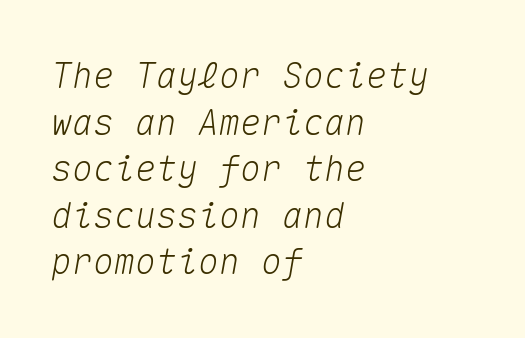
{"italic": "yes", "lean": "right", "slant_degrees": 10, "width": "normal", "stroke_contrast": "medium", "x_height": "medium", "monospaced": "yes", "underline": "no", "align": "left", "line_spacing": "normal", "line_spacing_ratio": 1.33, "letter_spacing": "normal", "letter_spacing_em": 0.0, "glyph_px": 35}
